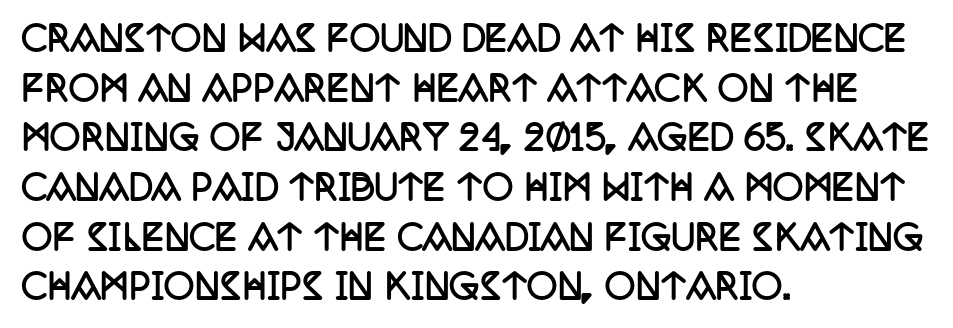
{"serif": "yes", "italic": "no", "bold": "yes", "weight": "semibold", "width": "condensed", "stroke_contrast": "low", "x_height": "large", "monospaced": "no", "underline": "no", "align": "left", "line_spacing": "normal", "line_spacing_ratio": 1.46, "letter_spacing": "normal", "letter_spacing_em": 0.0, "glyph_px": 34}
